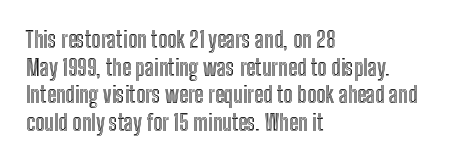
{"italic": "no", "underline": "no", "align": "left", "line_spacing": "normal", "line_spacing_ratio": 1.26, "letter_spacing": "normal", "letter_spacing_em": 0.0, "glyph_px": 22}
